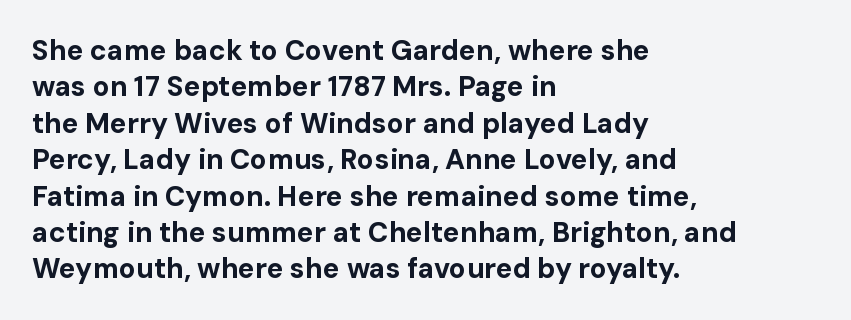
Has an underline been added? It has not. There is no visible air inserted between adjacent glyphs. The ragged edge is on the right, which tells us the setting is flush left. Look at the stroke-to-counter ratio: heavy, a bold. A sans-serif font was chosen for this passage.
